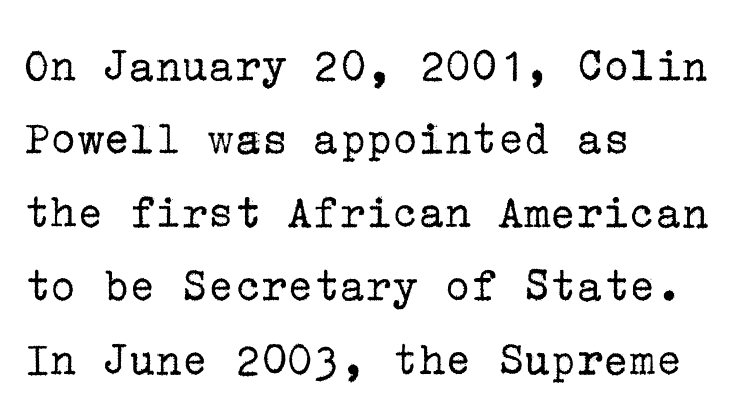
Nobody touched the tracking dial on this one. Students, observe: this is what conventionally led text looks like. Is the block centered? No — it sits flush against the left margin. Each stroke keeps to a modest, everyday thickness or less.
